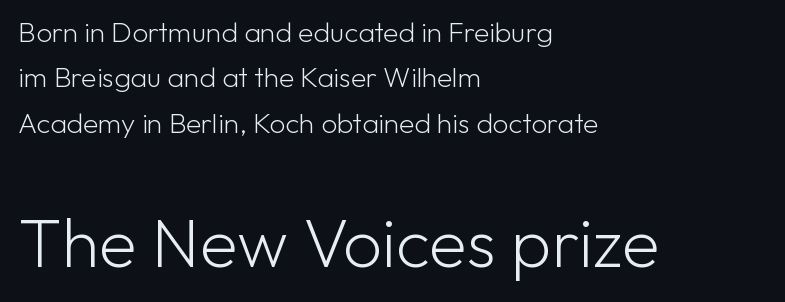
{"serif": "no", "italic": "no", "bold": "no", "weight": "light", "width": "normal", "stroke_contrast": "low", "x_height": "medium", "monospaced": "no", "underline": "no", "align": "left", "line_spacing": "normal", "line_spacing_ratio": 1.62, "letter_spacing": "normal", "letter_spacing_em": 0.0, "larger_block": "second", "size_ratio": 2.46, "glyph_px": 69}
